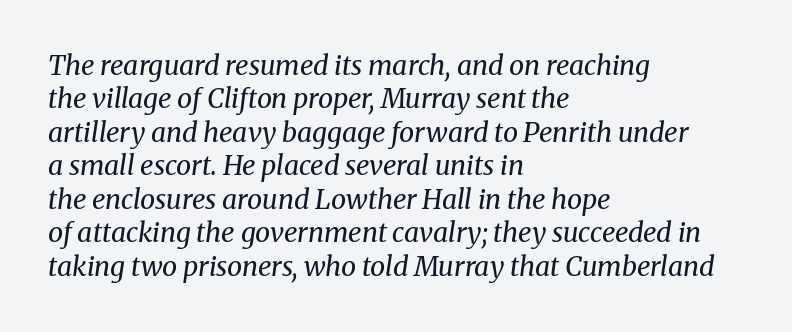
Q: Is the text bold? A: No.
Q: Is the text italic (slanted)? A: Yes, it leans right by about 8 degrees.
Q: Is the text underlined? A: No.
Q: How is the paragraph aligned? A: Left-aligned.
Q: Is the spacing between letters normal or unusually wide? A: Normal.
